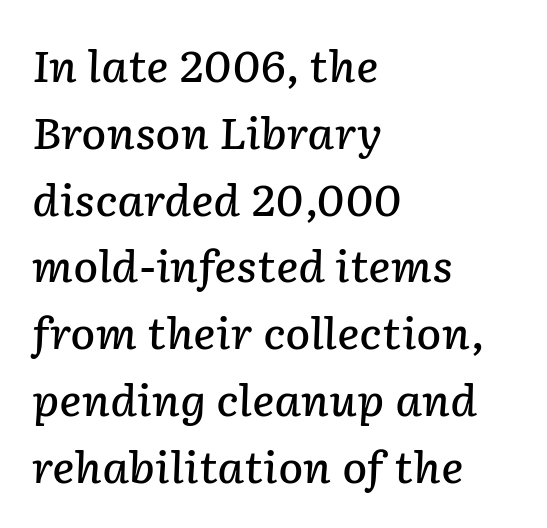
The image shows 42 px semibold type, italic (leaning right); set left-aligned, normal line spacing (1.59x), normal letter spacing, not underlined; low stroke contrast and a medium x-height.
